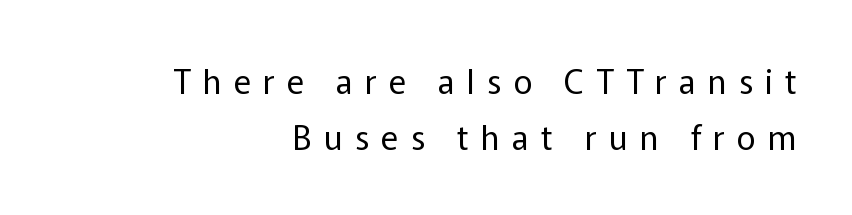
{"serif": "no", "italic": "no", "bold": "no", "weight": "regular", "width": "normal", "stroke_contrast": "low", "x_height": "medium", "monospaced": "no", "underline": "no", "align": "right", "line_spacing": "normal", "line_spacing_ratio": 1.69, "letter_spacing": "wide", "letter_spacing_em": 0.37, "glyph_px": 33}
